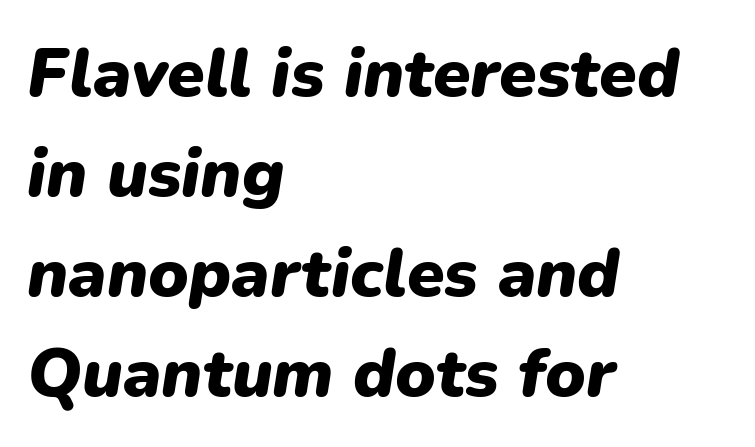
The image shows 68 px heavy type, italic (leaning right); set left-aligned, normal line spacing (1.47x), normal letter spacing, not underlined; low stroke contrast and a medium x-height.
